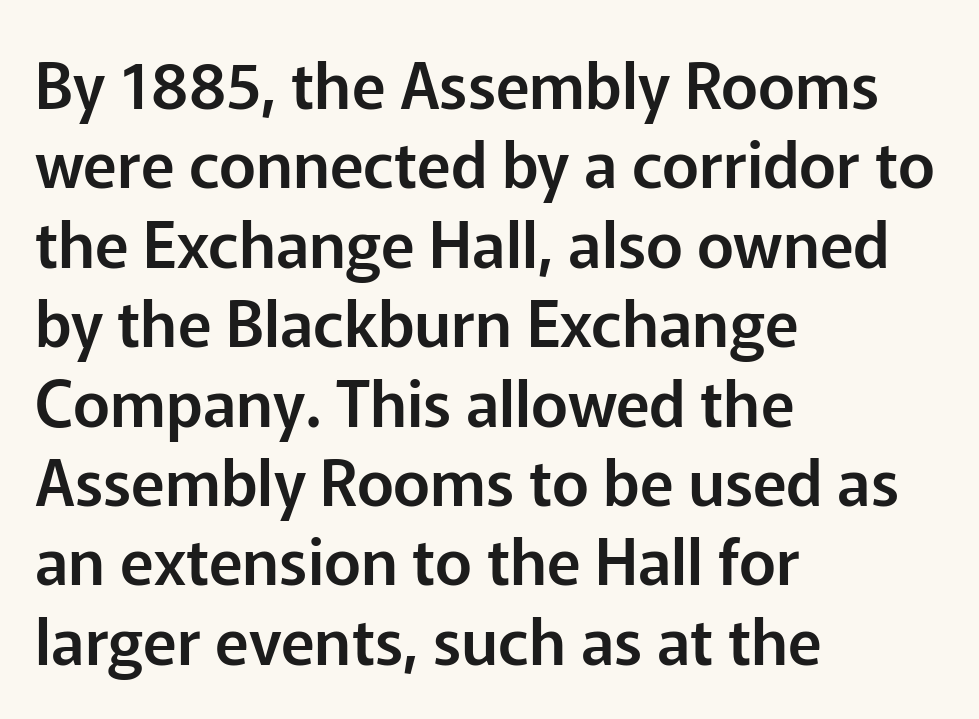
Descenders hang freely into open space. What kind of face is this? One without serifs — a sans. Upright lettering throughout. Letter spacing: default.
